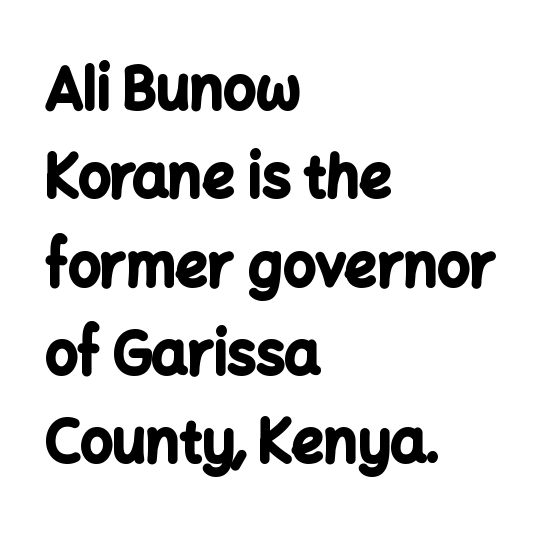
Type without underlining. This is the regular roman posture of the typeface. The line texture is even and compact thanks to regular tracking. Spacing verdict: proportional, widths tailored to each character.
